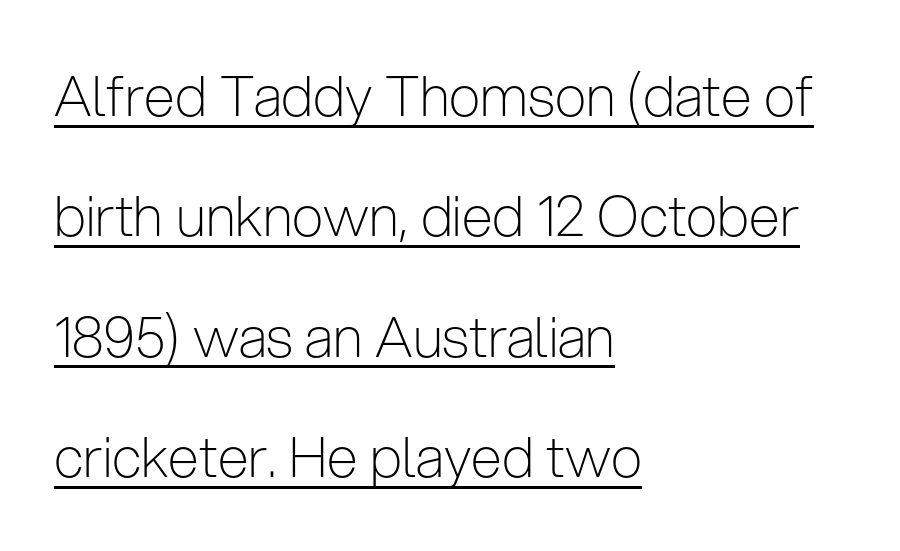
The image shows 56 px light, condensed sans-serif type, upright; set left-aligned, loose line spacing (2.15x), normal letter spacing, underlined; low stroke contrast and a medium x-height.
